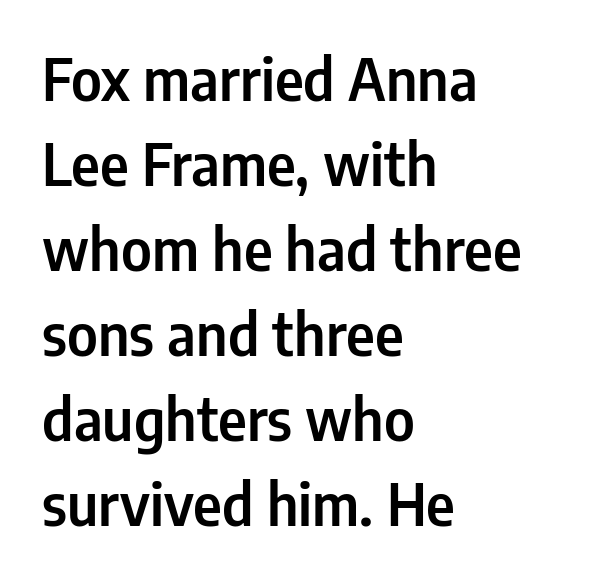
Q: Is the text italic (slanted)? A: No, it is upright.
Q: Is the typeface a serif or a sans-serif typeface? A: Sans-serif.
Q: Is the text underlined? A: No.
Q: How is the paragraph aligned? A: Left-aligned.
Q: Is the spacing between letters normal or unusually wide? A: Normal.
Q: Is the spacing between lines tight, normal or loose? A: Normal.
Q: Width (condensed, normal, or wide)? A: Condensed.
Q: Stroke contrast? A: Low.
Q: x-height? A: Medium.
Q: Monospaced? A: No.
